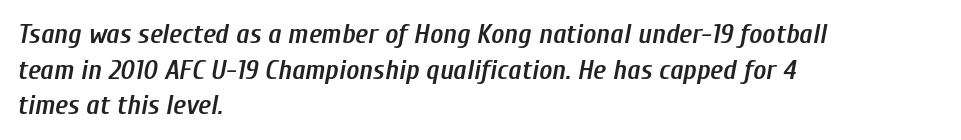
{"italic": "yes", "lean": "right", "slant_degrees": 10, "bold": "semi", "weight": "semibold", "width": "condensed", "stroke_contrast": "low", "x_height": "medium", "monospaced": "no", "underline": "no", "align": "left", "line_spacing": "normal", "line_spacing_ratio": 1.27, "letter_spacing": "normal", "letter_spacing_em": 0.0, "glyph_px": 28}
